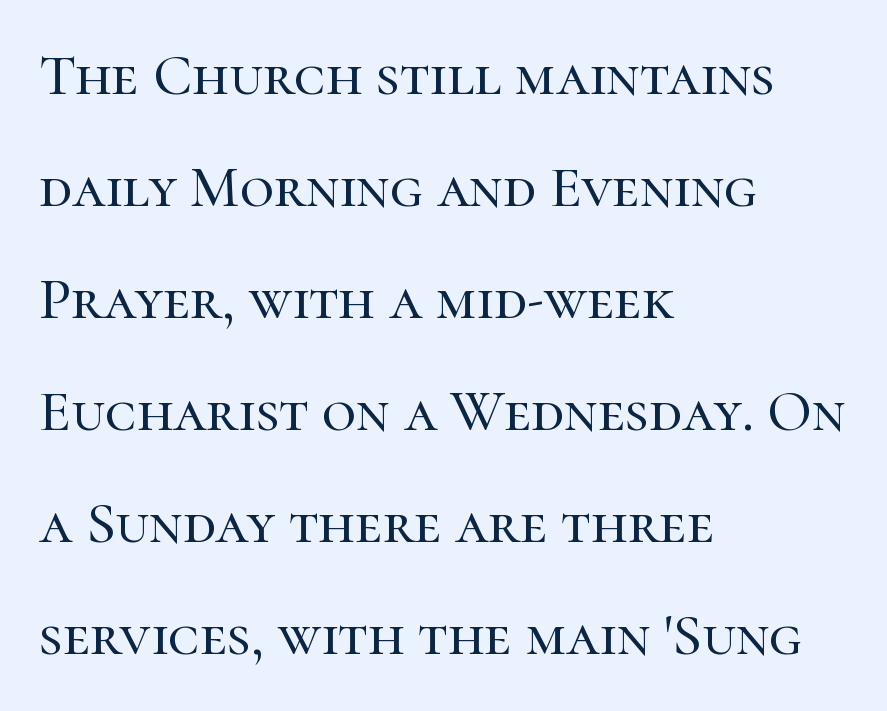
The image shows 59 px serif type, upright; set left-aligned, loose line spacing (1.9x), normal letter spacing, not underlined; high stroke contrast and a medium x-height.
